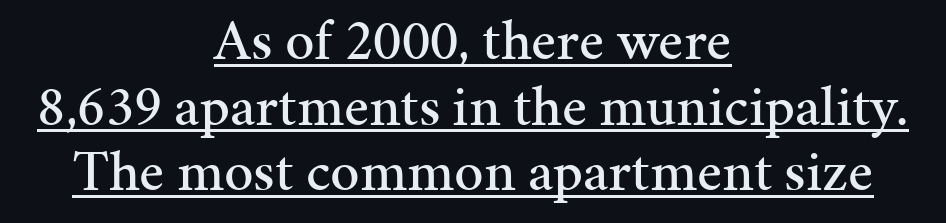
The image shows 58 px serif type, upright; set centered, tight line spacing (1.13x), normal letter spacing, underlined; medium stroke contrast and a medium x-height.
